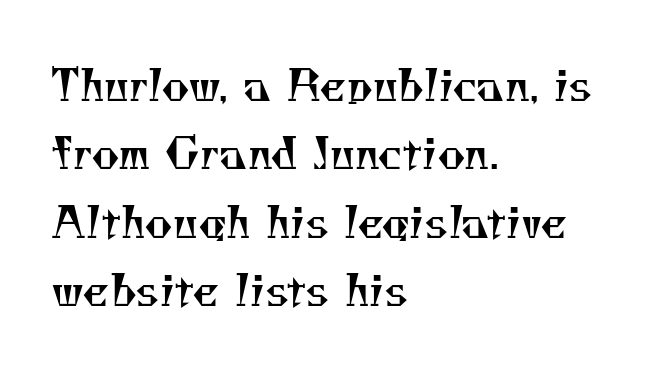
{"serif": "yes", "bold": "no", "weight": "regular", "width": "normal", "stroke_contrast": "medium", "x_height": "small", "monospaced": "no", "underline": "no", "align": "left", "line_spacing": "normal", "line_spacing_ratio": 1.59, "letter_spacing": "normal", "letter_spacing_em": 0.0, "glyph_px": 43}
